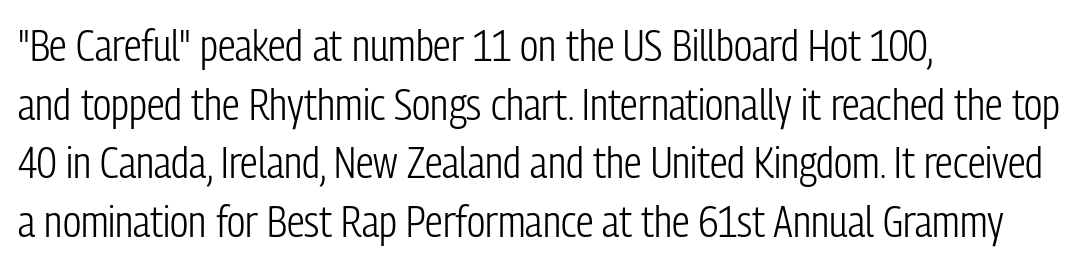
Q: Is the text bold? A: No.
Q: Is the text italic (slanted)? A: No, it is upright.
Q: Is the typeface a serif or a sans-serif typeface? A: Sans-serif.
Q: Is the text underlined? A: No.
Q: How is the paragraph aligned? A: Left-aligned.
Q: Is the spacing between letters normal or unusually wide? A: Normal.
Q: Is the spacing between lines tight, normal or loose? A: Normal.
Q: Width (condensed, normal, or wide)? A: Condensed.
Q: Stroke contrast? A: Low.
Q: x-height? A: Medium.
Q: Monospaced? A: No.
